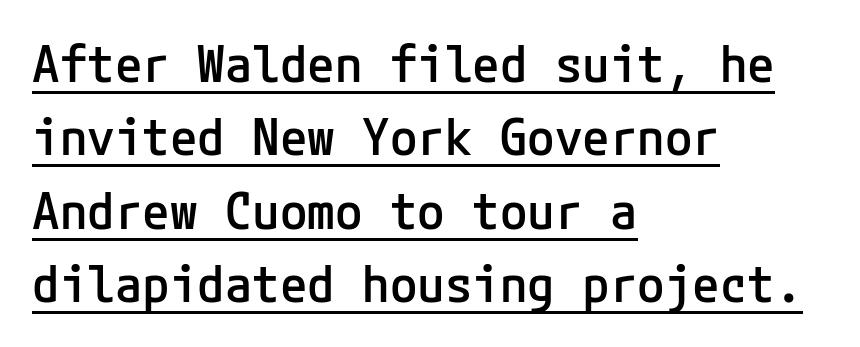
{"serif": "no", "italic": "no", "bold": "semi", "weight": "semibold", "width": "normal", "stroke_contrast": "low", "x_height": "medium", "underline": "yes", "align": "left", "line_spacing": "normal", "line_spacing_ratio": 1.47, "letter_spacing": "normal", "letter_spacing_em": 0.0, "glyph_px": 50}
